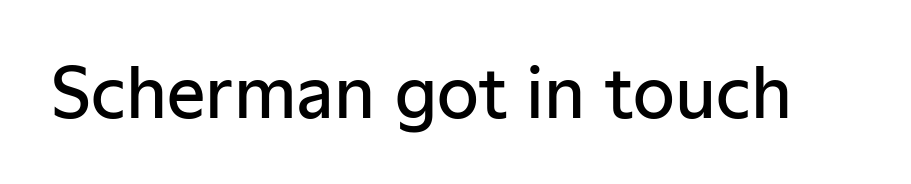
The image shows 68 px semibold sans-serif type, upright; set normal letter spacing, not underlined; low stroke contrast and a medium x-height.
